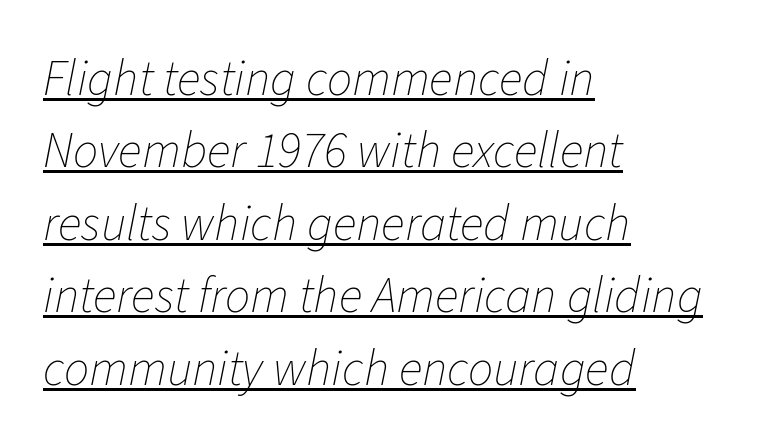
Q: Is the text bold? A: No.
Q: Is the text italic (slanted)? A: Yes, it leans right by about 11 degrees.
Q: Is the text underlined? A: Yes.
Q: How is the paragraph aligned? A: Left-aligned.
Q: Is the spacing between letters normal or unusually wide? A: Normal.
Q: Is the spacing between lines tight, normal or loose? A: Normal.
Q: Width (condensed, normal, or wide)? A: Normal.
Q: Stroke contrast? A: Low.
Q: x-height? A: Medium.
Q: Monospaced? A: No.
